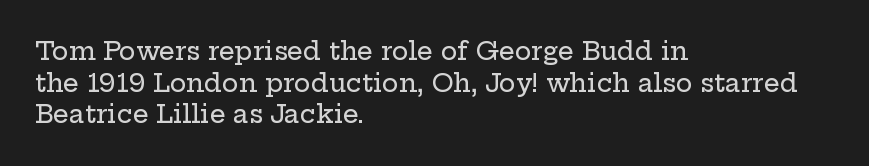
The image shows 25 px text type, upright; set left-aligned, normal line spacing (1.27x), normal letter spacing, not underlined.
